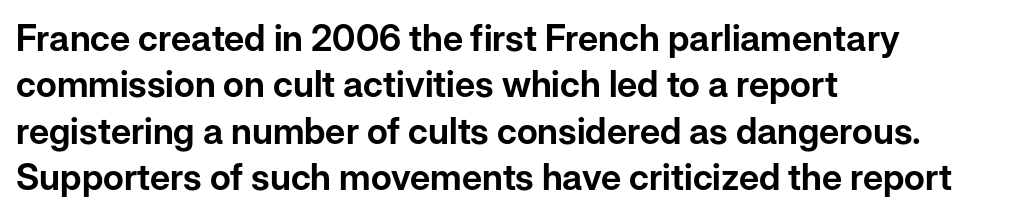
Notice how descenders clear the ascenders below comfortably — that's standard leading. The passage is arranged the way most books set body copy — flush left. Do the letters lean? They stand straight. Observe the ordinary spacing: letters are neighbours, not strangers.
